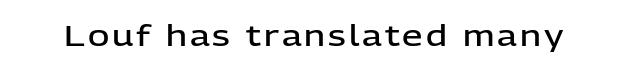
{"serif": "no", "italic": "no", "bold": "semi", "weight": "semibold", "width": "normal", "stroke_contrast": "low", "x_height": "medium", "monospaced": "no", "underline": "no", "glyph_px": 29}
